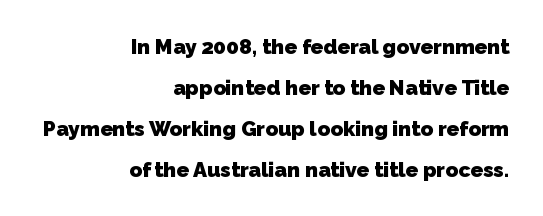
{"bold": "yes", "underline": "no", "align": "right", "line_spacing": "loose", "line_spacing_ratio": 1.95, "letter_spacing": "normal", "letter_spacing_em": 0.0, "glyph_px": 21}
